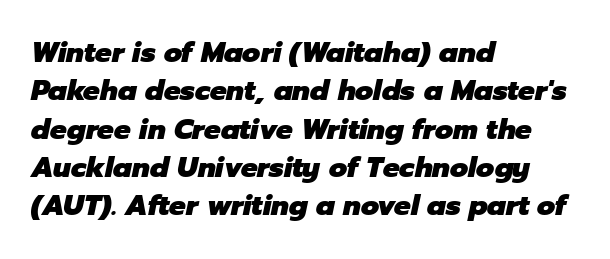
{"italic": "yes", "lean": "right", "slant_degrees": 12, "bold": "yes", "weight": "heavy", "width": "normal", "stroke_contrast": "low", "x_height": "medium", "monospaced": "no", "underline": "no", "align": "left", "line_spacing": "normal", "line_spacing_ratio": 1.37, "letter_spacing": "normal", "letter_spacing_em": 0.0, "glyph_px": 28}
